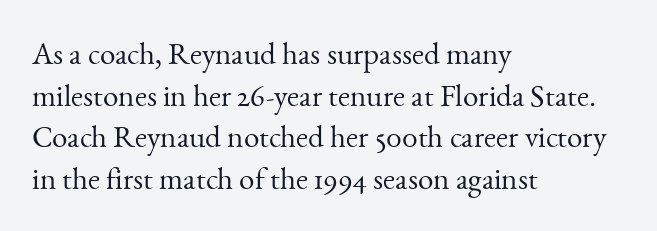
The image shows 31 px light serif type, upright; set left-aligned, normal line spacing (1.34x), normal letter spacing, not underlined; medium stroke contrast and a small x-height.
